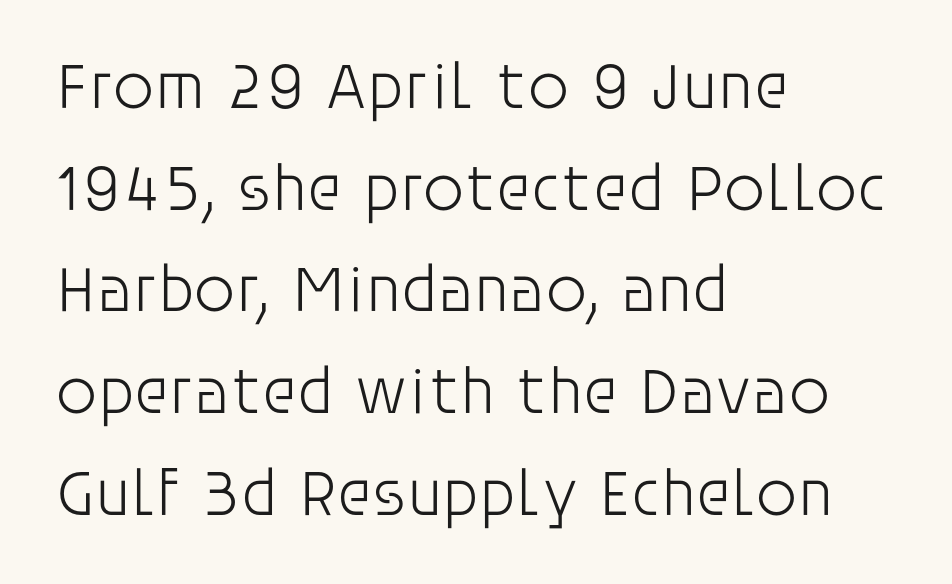
{"serif": "no", "italic": "no", "bold": "no", "weight": "light", "width": "normal", "stroke_contrast": "low", "x_height": "large", "monospaced": "no", "underline": "no", "align": "left", "line_spacing": "normal", "line_spacing_ratio": 1.54, "letter_spacing": "normal", "letter_spacing_em": 0.0, "glyph_px": 66}
